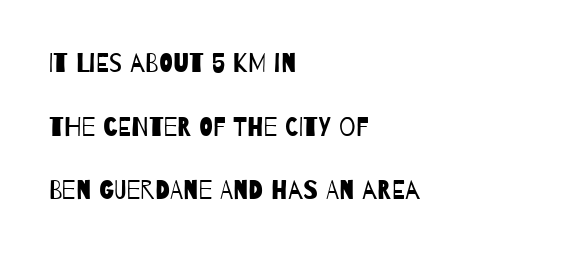
{"bold": "no", "underline": "no", "align": "left", "line_spacing": "loose", "line_spacing_ratio": 2.45, "letter_spacing": "normal", "letter_spacing_em": 0.0, "glyph_px": 26}
